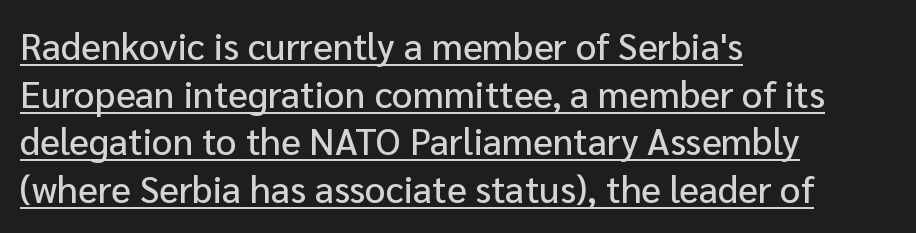
Q: Is the text italic (slanted)? A: No, it is upright.
Q: Is the typeface a serif or a sans-serif typeface? A: Sans-serif.
Q: Is the text underlined? A: Yes.
Q: How is the paragraph aligned? A: Left-aligned.
Q: Is the spacing between letters normal or unusually wide? A: Normal.
Q: Is the spacing between lines tight, normal or loose? A: Normal.
Q: Width (condensed, normal, or wide)? A: Normal.
Q: Stroke contrast? A: Low.
Q: x-height? A: Medium.
Q: Monospaced? A: No.
